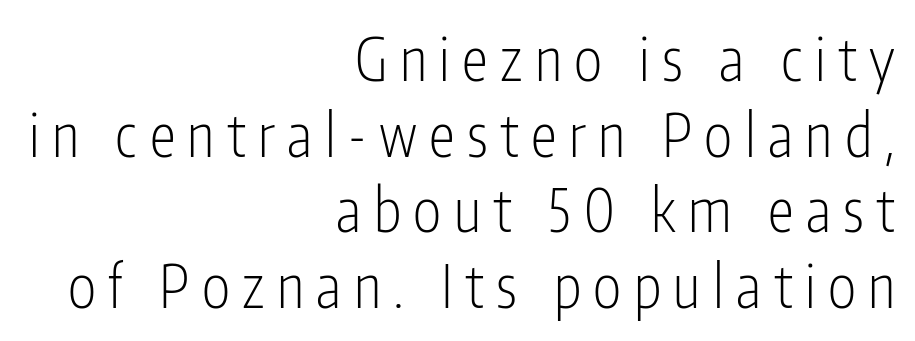
The image shows 59 px light, condensed sans-serif type, upright; set right-aligned, normal line spacing (1.28x), unusually wide letter spacing (+0.21 em), not underlined; low stroke contrast and a medium x-height.
